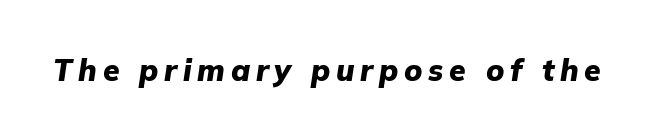
The image shows 30 px heavy type, italic (leaning right); set not underlined; low stroke contrast and a medium x-height.
